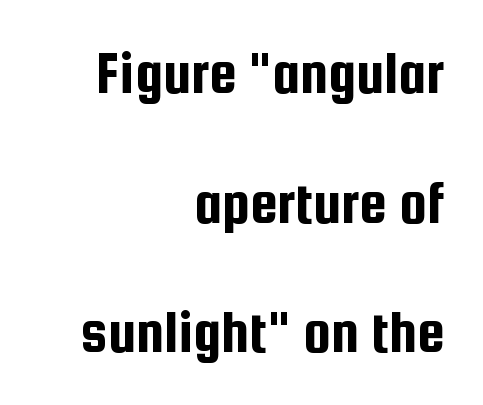
Each letter keeps its own natural width here, so spacing adapts to shape. A typesetter would call this zero additional tracking. Ordinary non-slanted type is in use. This rendering features lettering with no underline. Students, observe: this is what heavily led, spacious text looks like.
